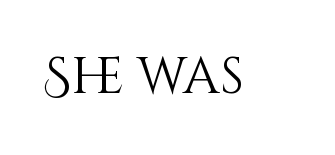
{"italic": "no", "bold": "no", "weight": "light", "width": "normal", "stroke_contrast": "medium", "x_height": "large", "monospaced": "no", "underline": "no", "letter_spacing": "normal", "letter_spacing_em": 0.0, "glyph_px": 51}
